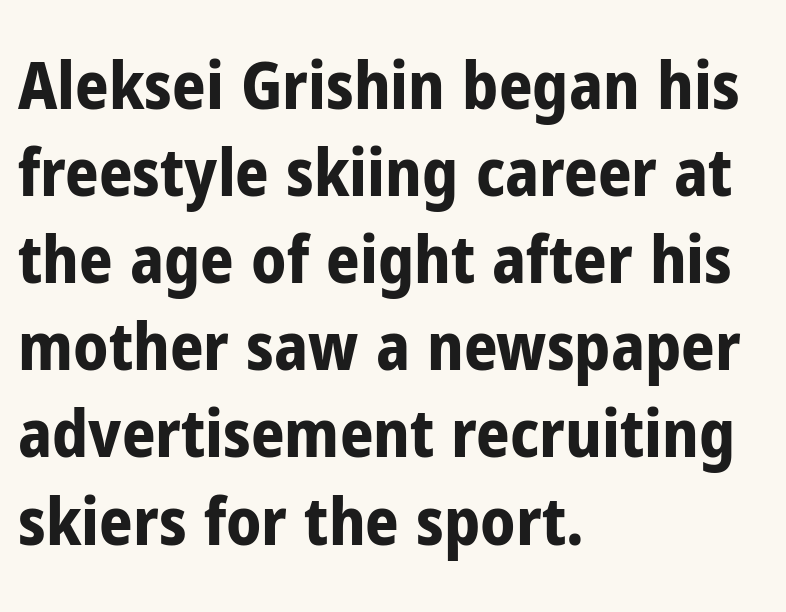
The image shows 66 px bold, condensed sans-serif type, upright; set left-aligned, normal line spacing (1.32x), normal letter spacing, not underlined; low stroke contrast and a medium x-height.
